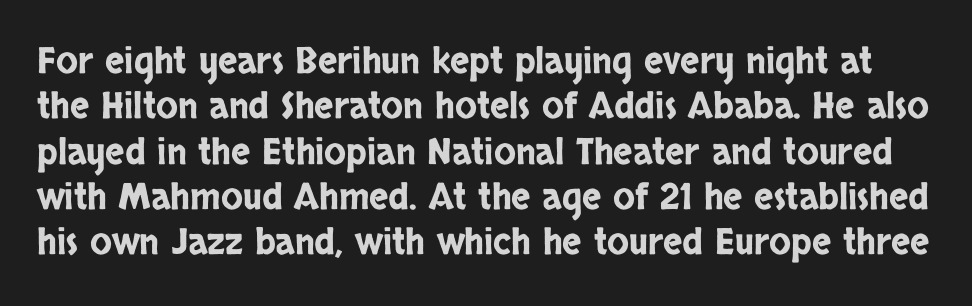
Q: Is the text italic (slanted)? A: No, it is upright.
Q: Is the typeface a serif or a sans-serif typeface? A: Sans-serif.
Q: Is the text underlined? A: No.
Q: Is the spacing between letters normal or unusually wide? A: Normal.
Q: Is the spacing between lines tight, normal or loose? A: Normal.
Q: Width (condensed, normal, or wide)? A: Condensed.
Q: Stroke contrast? A: Low.
Q: x-height? A: Large.
Q: Monospaced? A: No.
